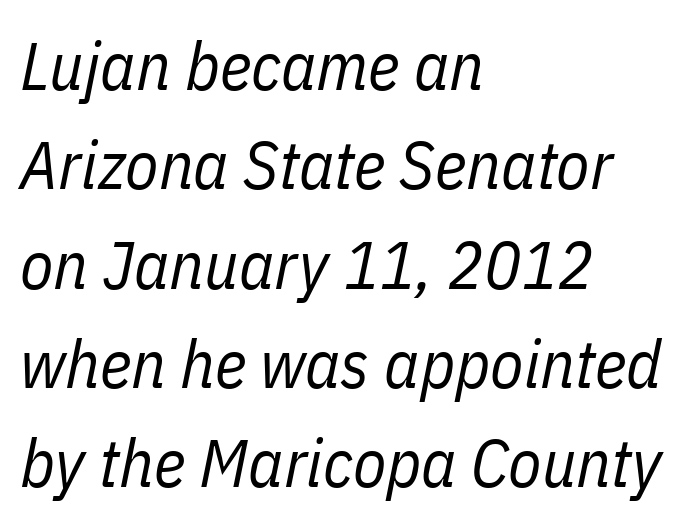
Q: Is the text bold? A: No.
Q: Is the text italic (slanted)? A: Yes, it leans right by about 11 degrees.
Q: Is the text underlined? A: No.
Q: How is the paragraph aligned? A: Left-aligned.
Q: Is the spacing between letters normal or unusually wide? A: Normal.
Q: Is the spacing between lines tight, normal or loose? A: Normal.
Q: Width (condensed, normal, or wide)? A: Condensed.
Q: Stroke contrast? A: Low.
Q: x-height? A: Medium.
Q: Monospaced? A: No.
